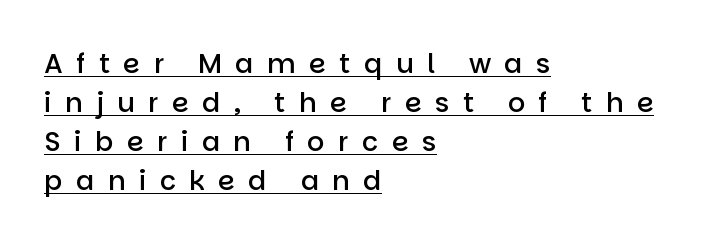
{"italic": "no", "bold": "semi", "underline": "yes", "align": "left", "line_spacing": "normal", "line_spacing_ratio": 1.45, "letter_spacing": "wide", "letter_spacing_em": 0.5, "glyph_px": 27}
